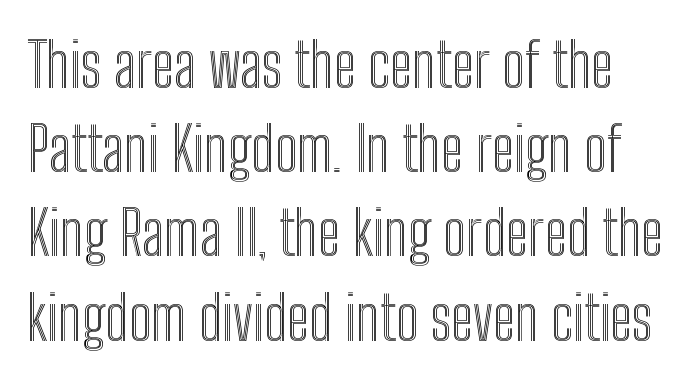
The image shows 61 px condensed type, upright; set normal line spacing (1.38x), normal letter spacing, not underlined; a medium x-height.
